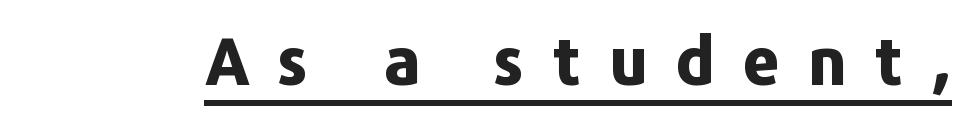
Q: Is the text bold? A: Yes.
Q: Is the text italic (slanted)? A: No, it is upright.
Q: Is the typeface a serif or a sans-serif typeface? A: Sans-serif.
Q: Is the text underlined? A: Yes.
Q: Is the spacing between letters normal or unusually wide? A: Unusually wide.
Q: Width (condensed, normal, or wide)? A: Normal.
Q: Stroke contrast? A: Low.
Q: x-height? A: Medium.
Q: Monospaced? A: No.
